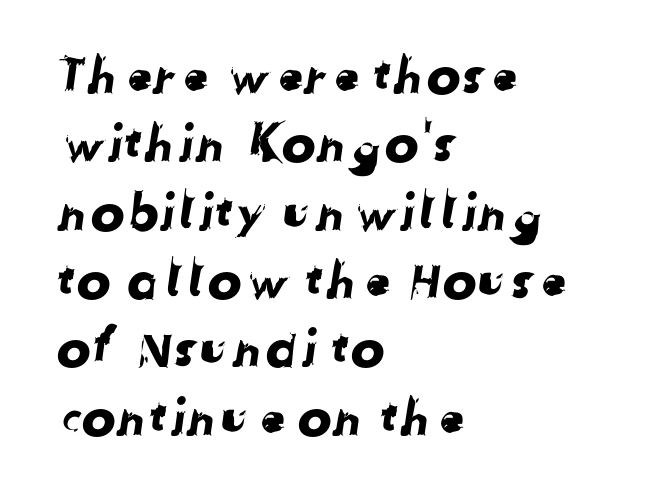
Q: Is the typeface a serif or a sans-serif typeface? A: Sans-serif.
Q: Is the text underlined? A: No.
Q: How is the paragraph aligned? A: Left-aligned.
Q: Is the spacing between letters normal or unusually wide? A: Normal.
Q: Is the spacing between lines tight, normal or loose? A: Normal.
Q: Width (condensed, normal, or wide)? A: Normal.
Q: Stroke contrast? A: Low.
Q: x-height? A: Medium.
Q: Monospaced? A: No.
